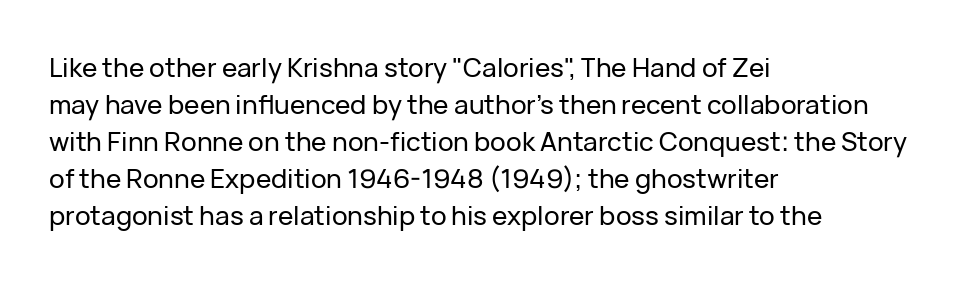
Inter-character spacing is left at the font's built-in metrics. Bare-footed words on every line. Every stem runs plumb, perpendicular to the baseline. Line spacing here is normal. Every row of glyphs begins at an identical x-position on the left.
